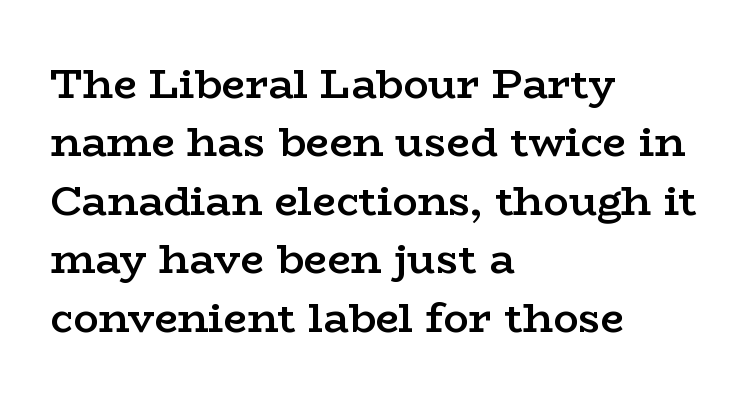
{"serif": "yes", "italic": "no", "bold": "semi", "weight": "semibold", "width": "wide", "stroke_contrast": "low", "x_height": "medium", "monospaced": "no", "underline": "no", "align": "left", "line_spacing": "normal", "line_spacing_ratio": 1.39, "letter_spacing": "normal", "letter_spacing_em": 0.0, "glyph_px": 42}
